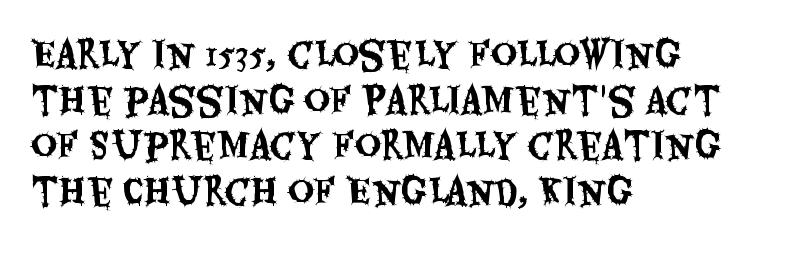
{"serif": "no", "italic": "no", "width": "condensed", "stroke_contrast": "medium", "x_height": "large", "monospaced": "no", "underline": "no", "align": "left", "line_spacing": "normal", "line_spacing_ratio": 1.27, "letter_spacing": "normal", "letter_spacing_em": 0.0, "glyph_px": 36}
